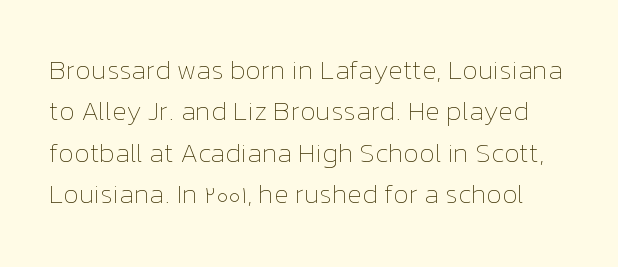
Q: Is the text bold? A: No.
Q: Is the text italic (slanted)? A: No, it is upright.
Q: Is the text underlined? A: No.
Q: Is the spacing between letters normal or unusually wide? A: Normal.
Q: Is the spacing between lines tight, normal or loose? A: Normal.
